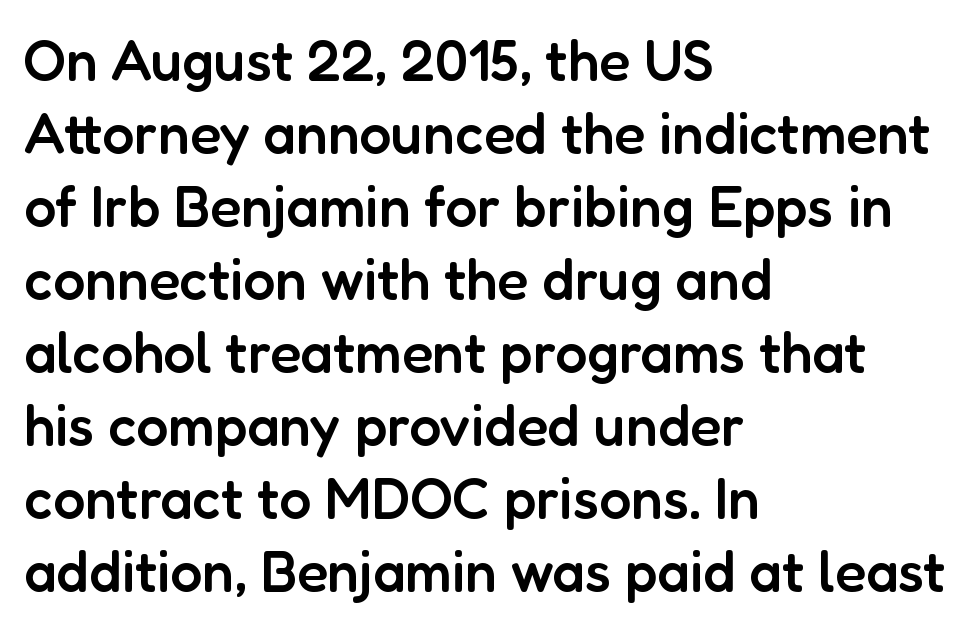
Q: Is the text bold? A: Semi-bold.
Q: Is the text italic (slanted)? A: No, it is upright.
Q: Is the typeface a serif or a sans-serif typeface? A: Sans-serif.
Q: Is the text underlined? A: No.
Q: How is the paragraph aligned? A: Left-aligned.
Q: Is the spacing between letters normal or unusually wide? A: Normal.
Q: Is the spacing between lines tight, normal or loose? A: Normal.
Q: Width (condensed, normal, or wide)? A: Normal.
Q: Stroke contrast? A: Low.
Q: x-height? A: Medium.
Q: Monospaced? A: No.
